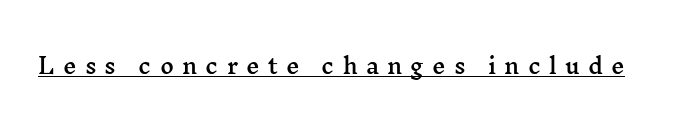
Q: Is the text italic (slanted)? A: No, it is upright.
Q: Is the text underlined? A: Yes.
Q: Is the spacing between letters normal or unusually wide? A: Unusually wide.
